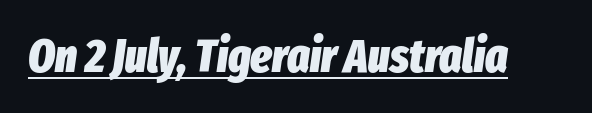
Q: Is the text bold? A: Yes.
Q: Is the text italic (slanted)? A: Yes, it leans right by about 8 degrees.
Q: Is the text underlined? A: Yes.
Q: Is the spacing between letters normal or unusually wide? A: Normal.
Q: Width (condensed, normal, or wide)? A: Condensed.
Q: Stroke contrast? A: Low.
Q: x-height? A: Medium.
Q: Monospaced? A: No.
